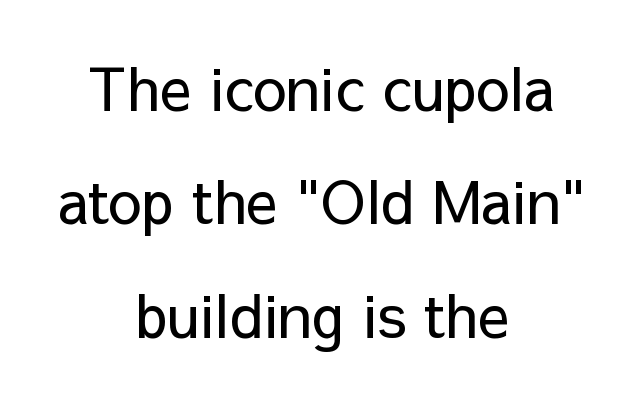
These lines stand farther apart than default settings would place them. Visually the block forms a symmetrical silhouette, jagged on both flanks. Descender tails drop into unmarked territory. Is there any slant? The stems are plumb.
